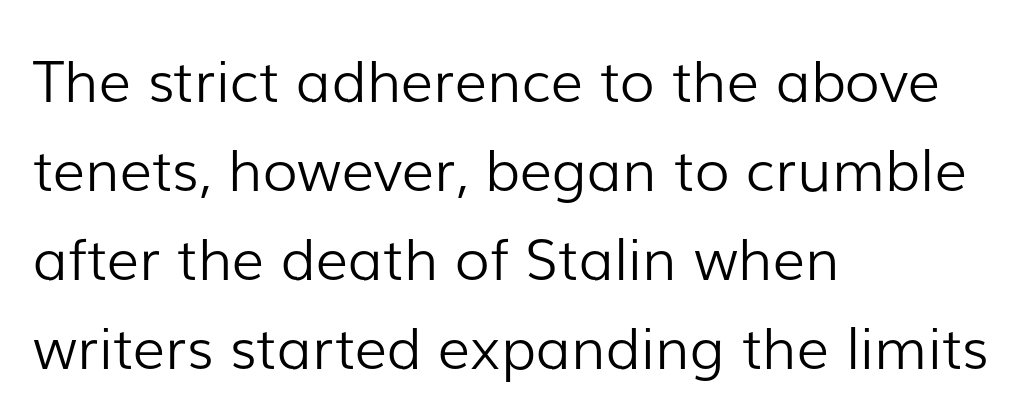
Q: Is the text bold? A: No.
Q: Is the text italic (slanted)? A: No, it is upright.
Q: Is the typeface a serif or a sans-serif typeface? A: Sans-serif.
Q: Is the text underlined? A: No.
Q: How is the paragraph aligned? A: Left-aligned.
Q: Is the spacing between letters normal or unusually wide? A: Normal.
Q: Is the spacing between lines tight, normal or loose? A: Normal.
Q: Width (condensed, normal, or wide)? A: Normal.
Q: Stroke contrast? A: Low.
Q: x-height? A: Medium.
Q: Monospaced? A: No.
